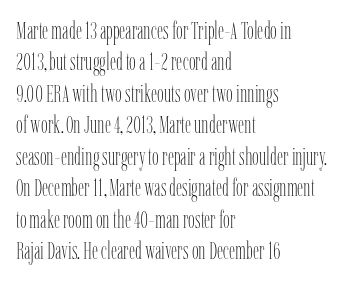
{"italic": "no", "bold": "no", "underline": "no", "align": "left", "line_spacing": "normal", "line_spacing_ratio": 1.31, "letter_spacing": "normal", "letter_spacing_em": 0.0, "glyph_px": 24}
